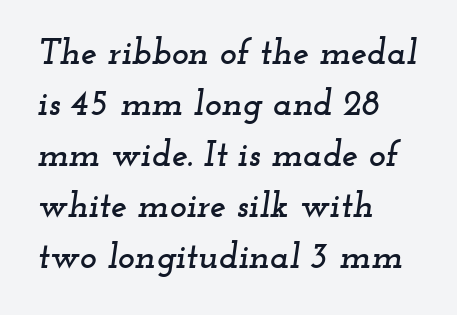
{"serif": "yes", "italic": "yes", "lean": "right", "slant_degrees": 12, "width": "wide", "stroke_contrast": "low", "x_height": "small", "monospaced": "no", "underline": "no", "align": "left", "line_spacing": "normal", "line_spacing_ratio": 1.42, "letter_spacing": "normal", "letter_spacing_em": 0.0, "glyph_px": 36}
